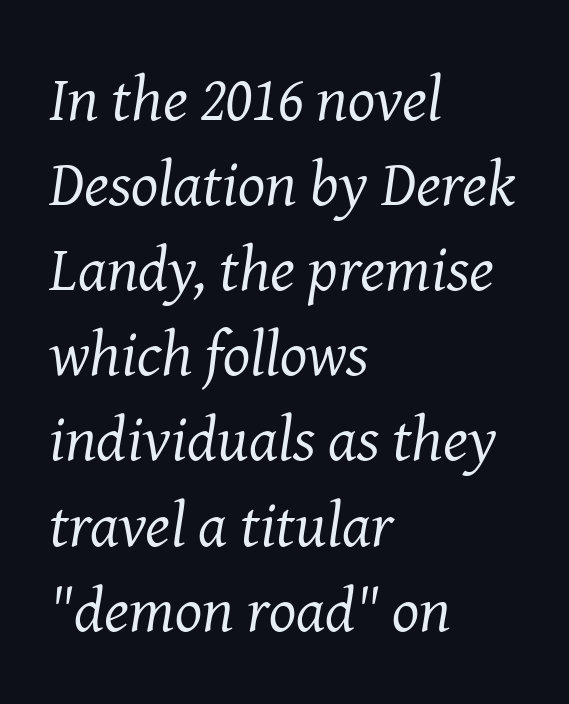
The image shows 64 px regular-weight serif type, italic (leaning right); set left-aligned, normal line spacing (1.33x), normal letter spacing, not underlined; medium stroke contrast and a medium x-height.
